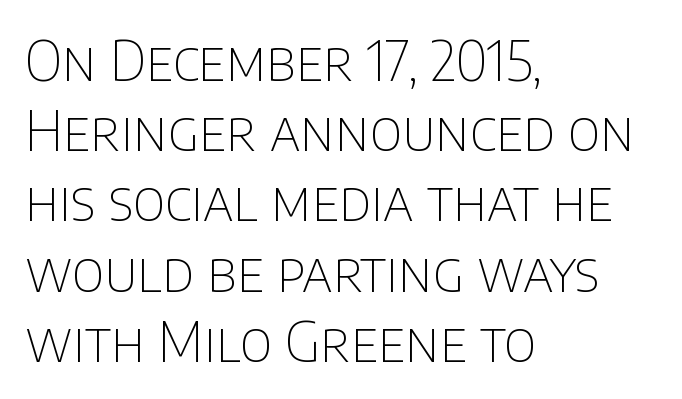
The image shows 54 px thin sans-serif type, upright; set left-aligned, normal line spacing (1.3x), normal letter spacing, not underlined; low stroke contrast and a large x-height.
